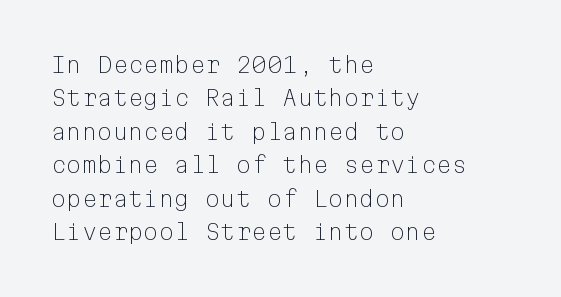
{"italic": "no", "bold": "no", "underline": "no", "align": "left", "line_spacing": "normal", "line_spacing_ratio": 1.52, "letter_spacing": "normal", "letter_spacing_em": 0.0, "glyph_px": 22}
